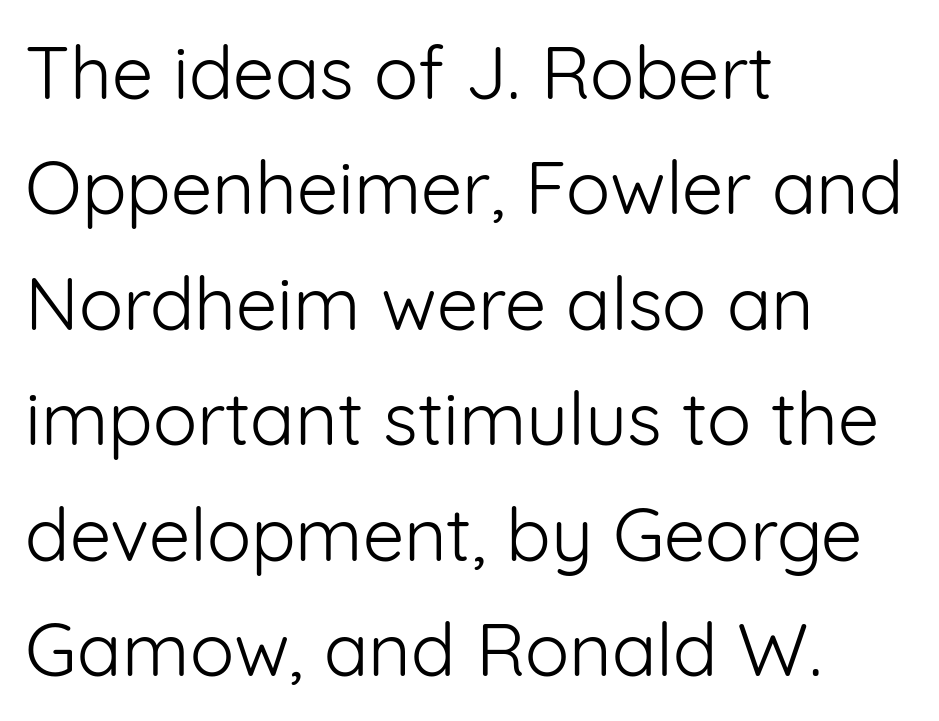
The face looks like a standard text weight, possibly lighter. Honestly, the letter spacing is just normal — you wouldn't notice it. Regarding serifs, this sample does without them. The baseline area is clear. Normally led — the rows are evenly, conventionally spaced.
